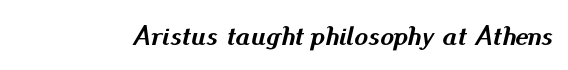
Each word holds together tightly as a unit, with standard inter-letter gaps. Varying glyph widths throughout — classic text-font behaviour. Does the lettering tilt? It does — this is italic. A clean baseline with only descenders dipping below it. Each glyph is drawn with heavy, bold strokes.
